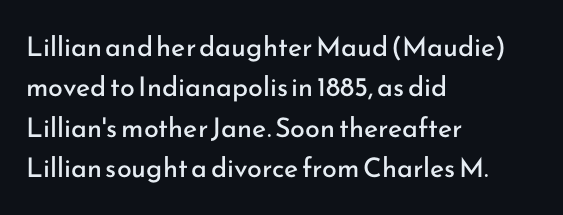
Q: Is the text bold? A: No.
Q: Is the text italic (slanted)? A: No, it is upright.
Q: Is the text underlined? A: No.
Q: How is the paragraph aligned? A: Left-aligned.
Q: Is the spacing between letters normal or unusually wide? A: Normal.
Q: Is the spacing between lines tight, normal or loose? A: Normal.
